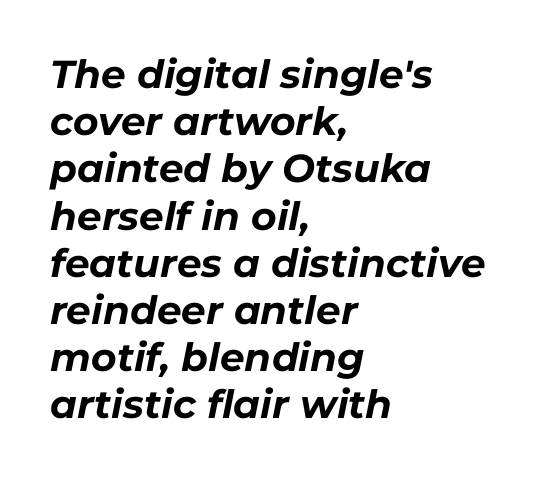
Glyph-to-glyph distance matches everyday printed text. Stroke thickness is high; the sample reads as a true bold. Proportional: the letters do not fall into vertical columns. Characters are canted at an angle relative to the baseline's perpendicular. Each line starts at the same left margin while the right side varies. Underline: absent.
